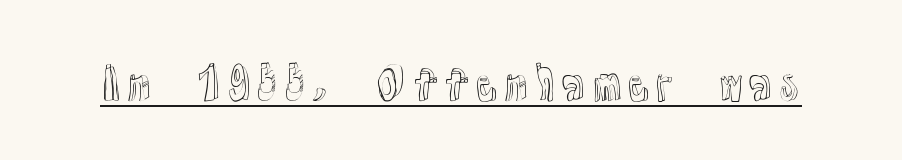
The image shows 42 px text type, upright; set normal letter spacing, underlined; a medium x-height.
